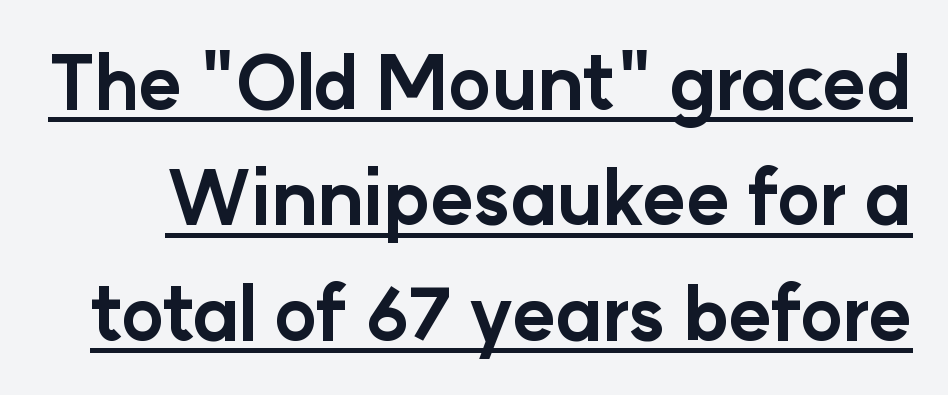
Q: Is the text bold? A: Yes.
Q: Is the text italic (slanted)? A: No, it is upright.
Q: Is the typeface a serif or a sans-serif typeface? A: Sans-serif.
Q: Is the text underlined? A: Yes.
Q: Is the spacing between letters normal or unusually wide? A: Normal.
Q: Is the spacing between lines tight, normal or loose? A: Normal.
Q: Width (condensed, normal, or wide)? A: Normal.
Q: Stroke contrast? A: Low.
Q: x-height? A: Medium.
Q: Monospaced? A: No.
